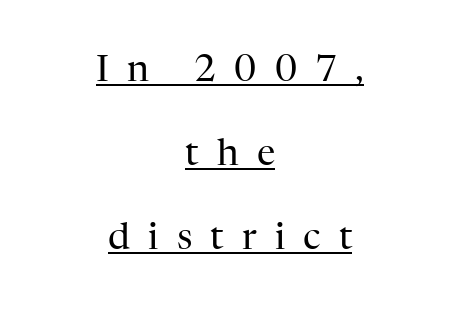
The image shows 37 px regular-weight serif type, upright; set centered, loose line spacing (2.27x), unusually wide letter spacing (+0.49 em), underlined; high stroke contrast and a medium x-height.
